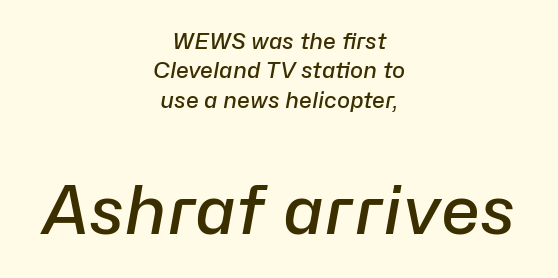
{"italic": "yes", "lean": "right", "slant_degrees": 10, "bold": "semi", "weight": "semibold", "width": "normal", "stroke_contrast": "low", "x_height": "medium", "monospaced": "no", "underline": "no", "align": "center", "line_spacing": "normal", "line_spacing_ratio": 1.34, "letter_spacing": "normal", "letter_spacing_em": 0.0, "larger_block": "second", "size_ratio": 3.05, "glyph_px": 67}
